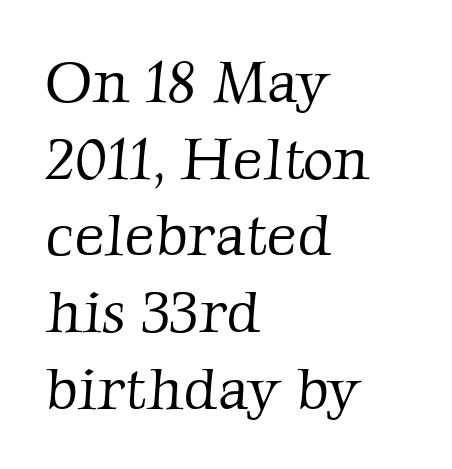
{"serif": "yes", "bold": "no", "weight": "light", "width": "normal", "stroke_contrast": "low", "x_height": "medium", "monospaced": "no", "underline": "no", "align": "left", "line_spacing": "normal", "line_spacing_ratio": 1.3, "letter_spacing": "normal", "letter_spacing_em": 0.0, "glyph_px": 59}
